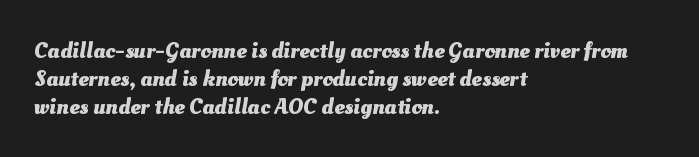
Just letters on the line, the space beneath them empty. Standard letterfit; no display-style spreading of the glyphs. Is the type bold? Yes — the strokes are clearly thick and heavy. The ragged edge is on the right, which tells us the setting is flush left.
